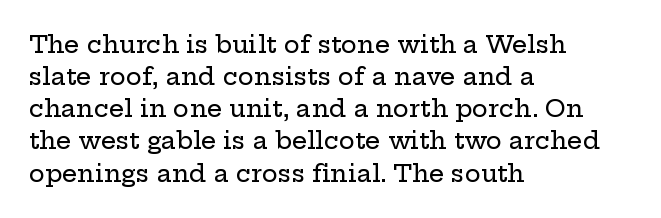
Q: Is the text italic (slanted)? A: No, it is upright.
Q: Is the text underlined? A: No.
Q: How is the paragraph aligned? A: Left-aligned.
Q: Is the spacing between letters normal or unusually wide? A: Normal.
Q: Is the spacing between lines tight, normal or loose? A: Normal.
